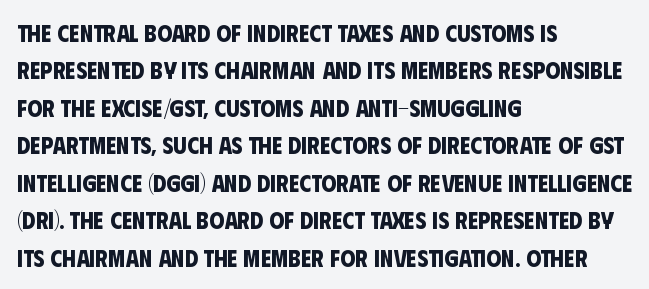
The image shows 24 px bold type; set left-aligned, normal line spacing (1.56x), normal letter spacing, not underlined.
